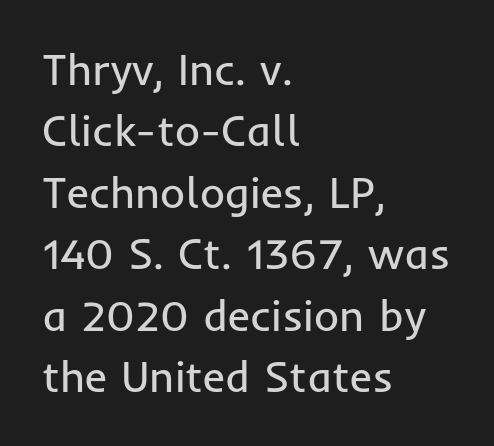
The image shows 43 px regular-weight sans-serif type, upright; set left-aligned, normal line spacing (1.43x), normal letter spacing, not underlined; low stroke contrast and a medium x-height.
